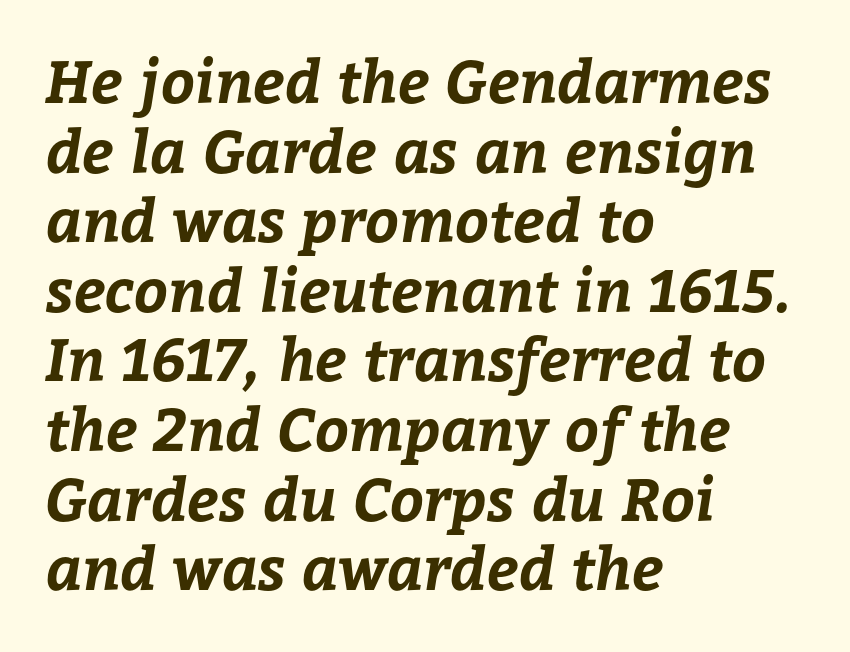
The image shows 59 px bold type; set left-aligned, line spacing 1.18x, normal letter spacing, not underlined; low stroke contrast and a medium x-height.
